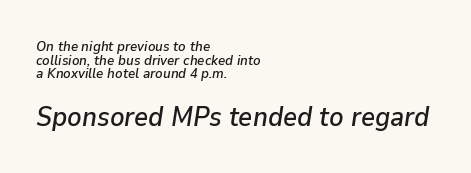
The image shows 27 px text type, italic (leaning right); set left-aligned, tight line spacing (0.97x), normal letter spacing, not underlined; the second (bottom) block is 1.93x larger.
